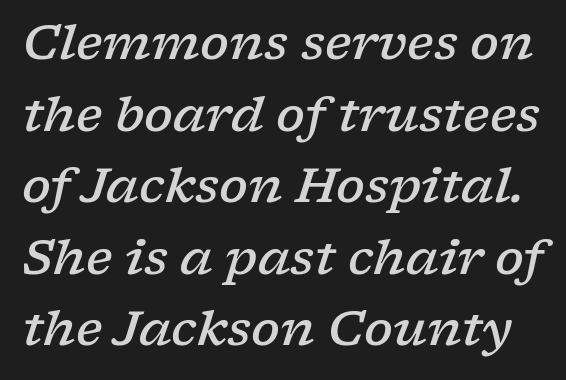
Italic? Definitely — the glyphs are oblique. The space between consecutive lines is moderate. The passage shown is semibold, sitting just below true bold. The letters advance in unequal steps, a hallmark of proportional type. This is serif lettering, the kind often seen in printed books.
